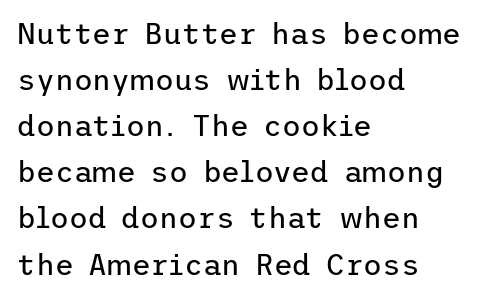
{"serif": "no", "italic": "no", "bold": "no", "weight": "regular", "width": "normal", "stroke_contrast": "low", "x_height": "medium", "underline": "no", "align": "left", "line_spacing": "normal", "line_spacing_ratio": 1.59, "letter_spacing": "normal", "letter_spacing_em": 0.0, "glyph_px": 29}
